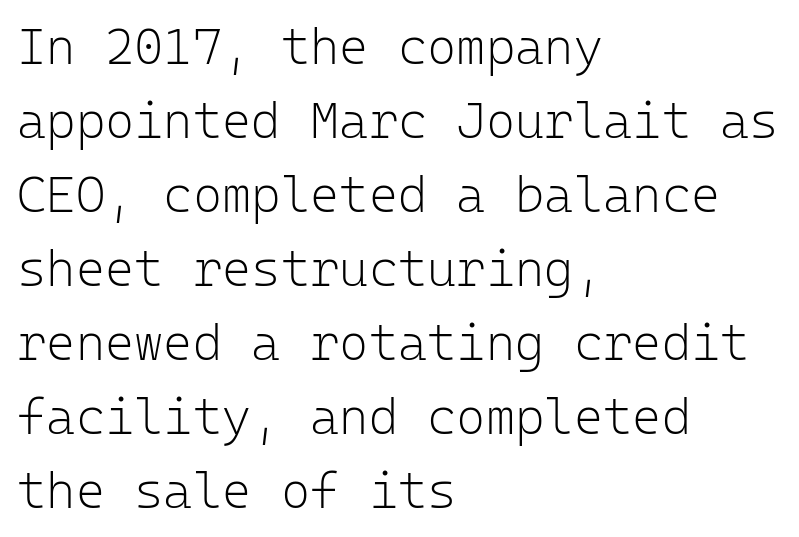
{"serif": "no", "italic": "no", "bold": "no", "weight": "light", "width": "normal", "stroke_contrast": "low", "x_height": "medium", "monospaced": "yes", "underline": "no", "align": "left", "line_spacing": "normal", "line_spacing_ratio": 1.48, "letter_spacing": "normal", "letter_spacing_em": 0.0, "glyph_px": 50}
